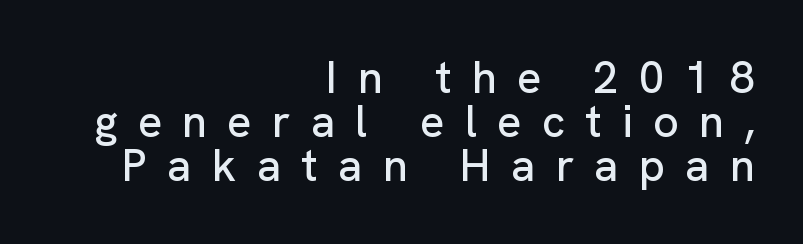
Q: Is the text italic (slanted)? A: No, it is upright.
Q: Is the typeface a serif or a sans-serif typeface? A: Sans-serif.
Q: Is the text underlined? A: No.
Q: How is the paragraph aligned? A: Right-aligned.
Q: Is the spacing between letters normal or unusually wide? A: Unusually wide.
Q: Is the spacing between lines tight, normal or loose? A: Tight.
Q: Width (condensed, normal, or wide)? A: Normal.
Q: Stroke contrast? A: Low.
Q: x-height? A: Medium.
Q: Monospaced? A: No.
